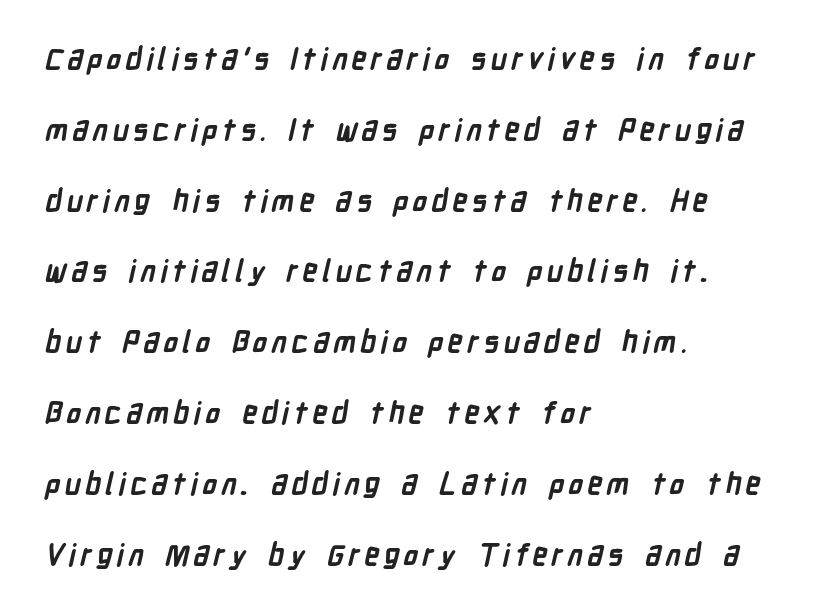
Q: Is the text bold? A: Yes.
Q: Is the typeface a serif or a sans-serif typeface? A: Sans-serif.
Q: Is the text underlined? A: No.
Q: How is the paragraph aligned? A: Left-aligned.
Q: Is the spacing between lines tight, normal or loose? A: Loose.
Q: Width (condensed, normal, or wide)? A: Condensed.
Q: Stroke contrast? A: Low.
Q: x-height? A: Medium.
Q: Monospaced? A: No.
